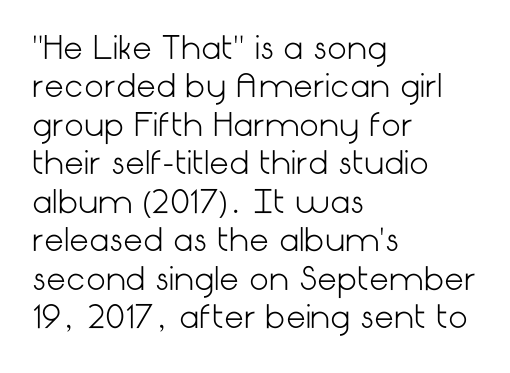
The image shows 31 px light sans-serif type, upright; set left-aligned, line spacing 1.24x, normal letter spacing, not underlined; low stroke contrast and a medium x-height.
